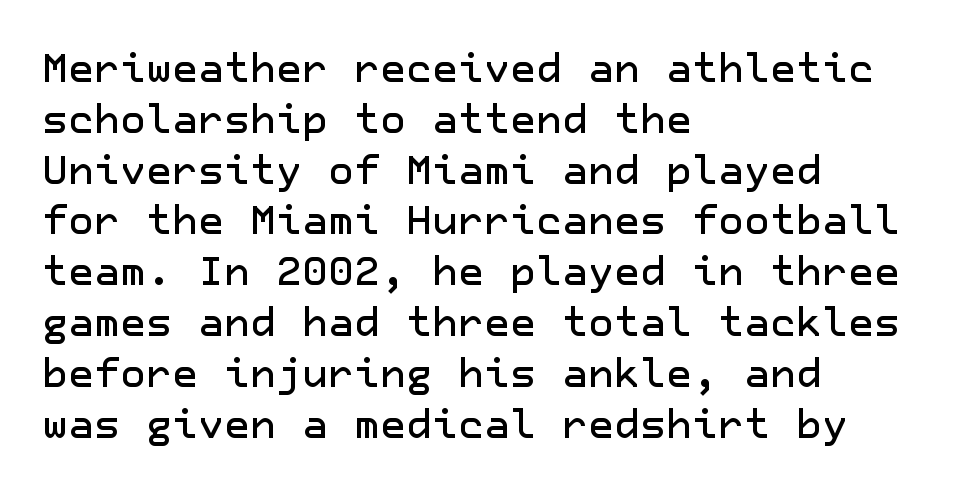
Q: Is the text italic (slanted)? A: No, it is upright.
Q: Is the typeface a serif or a sans-serif typeface? A: Sans-serif.
Q: Is the text underlined? A: No.
Q: How is the paragraph aligned? A: Left-aligned.
Q: Is the spacing between letters normal or unusually wide? A: Normal.
Q: Is the spacing between lines tight, normal or loose? A: Normal.
Q: Width (condensed, normal, or wide)? A: Normal.
Q: Stroke contrast? A: Low.
Q: x-height? A: Medium.
